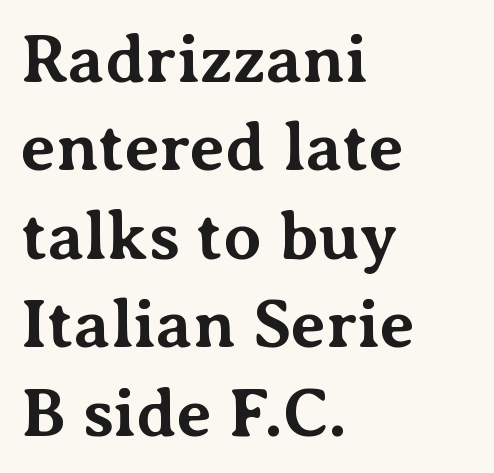
The image shows 68 px bold serif type, upright; set left-aligned, normal line spacing (1.3x), normal letter spacing, not underlined; medium stroke contrast and a medium x-height.
